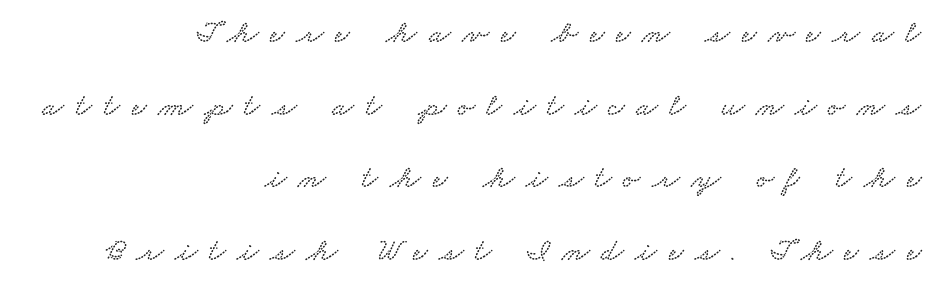
Q: Is the typeface a serif or a sans-serif typeface? A: Serif.
Q: Is the text underlined? A: No.
Q: How is the paragraph aligned? A: Right-aligned.
Q: Is the spacing between letters normal or unusually wide? A: Unusually wide.
Q: Is the spacing between lines tight, normal or loose? A: Loose.
Q: Width (condensed, normal, or wide)? A: Wide.
Q: Stroke contrast? A: Low.
Q: x-height? A: Small.
Q: Monospaced? A: No.
